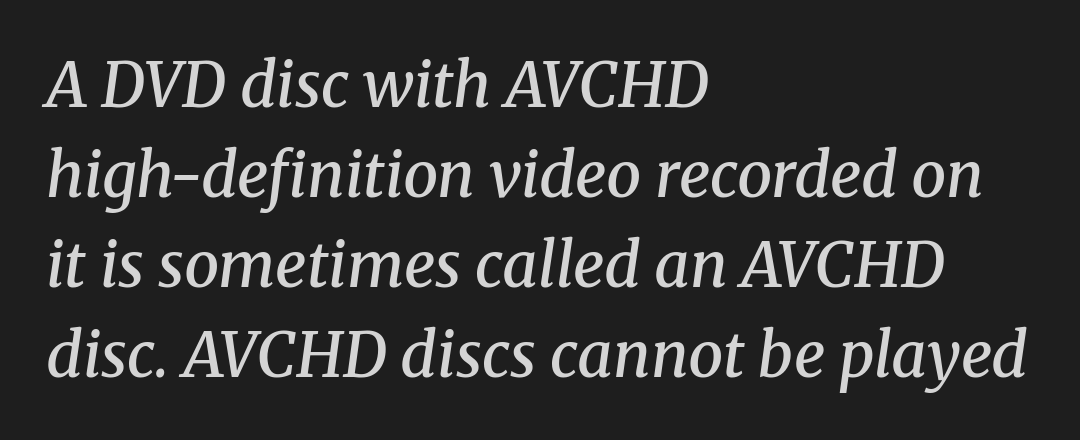
The image shows 62 px semibold serif type, italic (leaning right); set left-aligned, normal line spacing (1.45x), normal letter spacing, not underlined; medium stroke contrast and a medium x-height.
